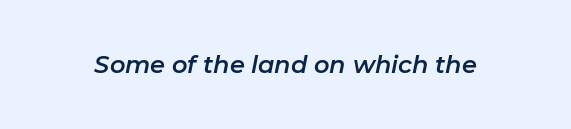
The image shows 24 px text type, italic (leaning right); set normal letter spacing, not underlined.
